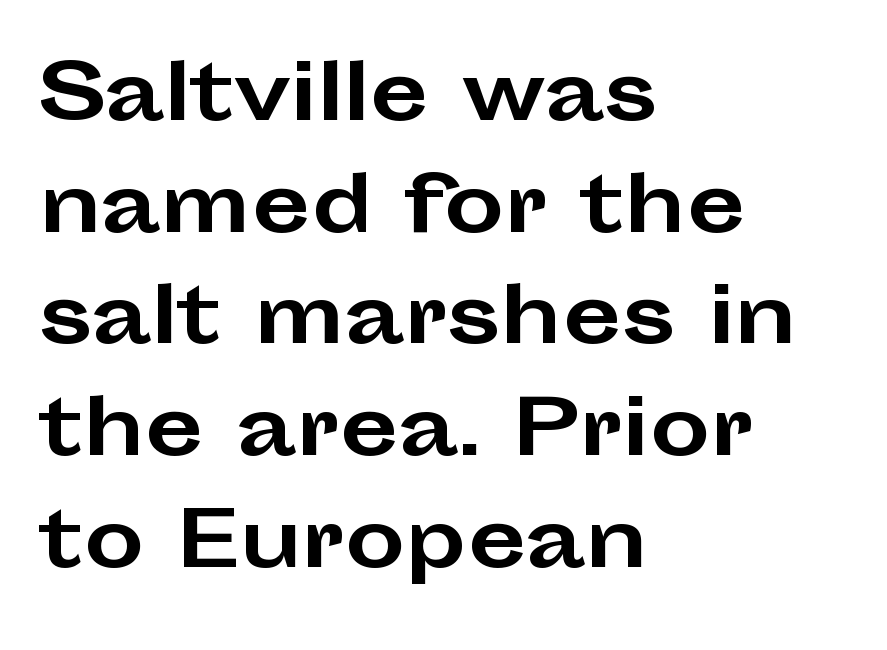
{"serif": "no", "italic": "no", "bold": "yes", "weight": "bold", "width": "wide", "stroke_contrast": "low", "x_height": "medium", "monospaced": "no", "underline": "no", "align": "left", "line_spacing": "normal", "line_spacing_ratio": 1.47, "letter_spacing": "normal", "letter_spacing_em": 0.0, "glyph_px": 76}
